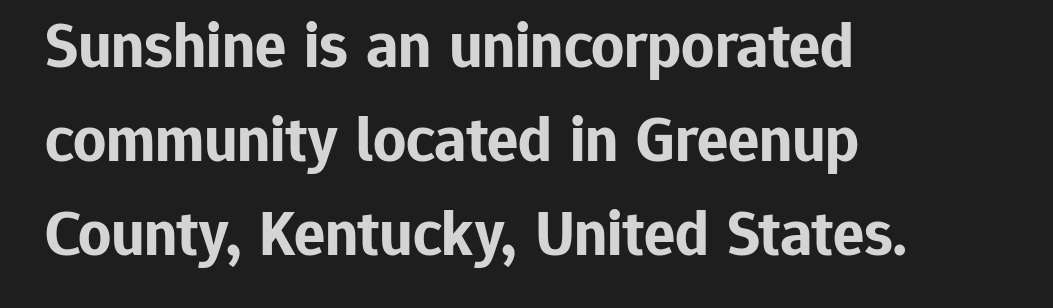
Q: Is the text bold? A: Yes.
Q: Is the text italic (slanted)? A: No, it is upright.
Q: Is the typeface a serif or a sans-serif typeface? A: Sans-serif.
Q: Is the text underlined? A: No.
Q: How is the paragraph aligned? A: Left-aligned.
Q: Is the spacing between letters normal or unusually wide? A: Normal.
Q: Is the spacing between lines tight, normal or loose? A: Normal.
Q: Width (condensed, normal, or wide)? A: Normal.
Q: Stroke contrast? A: Low.
Q: x-height? A: Medium.
Q: Monospaced? A: No.
